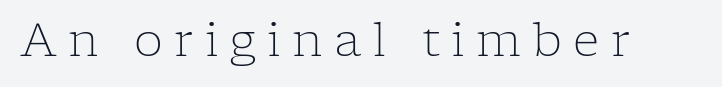
Q: Is the text bold? A: No.
Q: Is the text italic (slanted)? A: No, it is upright.
Q: Is the typeface a serif or a sans-serif typeface? A: Serif.
Q: Is the text underlined? A: No.
Q: Is the spacing between letters normal or unusually wide? A: Unusually wide.
Q: Width (condensed, normal, or wide)? A: Normal.
Q: Stroke contrast? A: Low.
Q: x-height? A: Medium.
Q: Monospaced? A: No.
